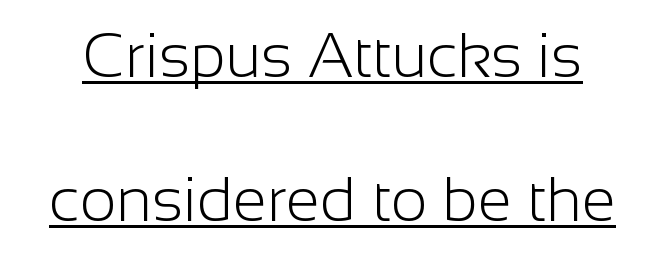
The image shows 62 px light sans-serif type, upright; set loose line spacing (2.32x), normal letter spacing, underlined; low stroke contrast and a medium x-height.
